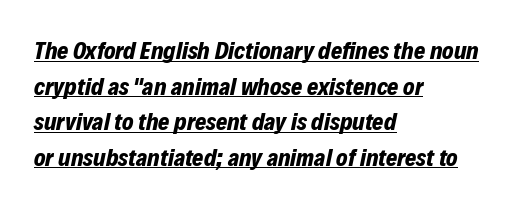
The image shows 24 px bold type, italic (leaning right); set left-aligned, normal line spacing (1.48x), normal letter spacing, underlined.
